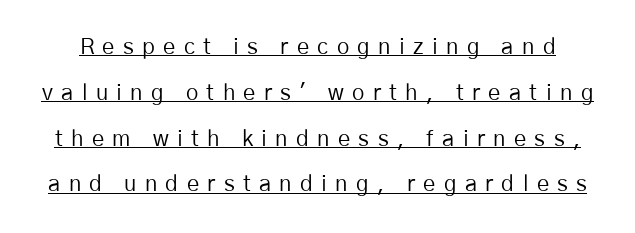
Q: Is the text bold? A: No.
Q: Is the text italic (slanted)? A: No, it is upright.
Q: Is the text underlined? A: Yes.
Q: Is the spacing between letters normal or unusually wide? A: Unusually wide.
Q: Is the spacing between lines tight, normal or loose? A: Loose.
